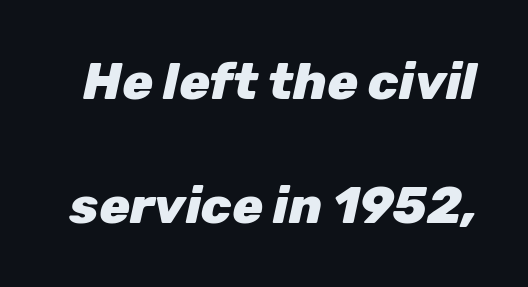
The image shows 51 px heavy type, italic (leaning right); set loose line spacing (2.43x), normal letter spacing, not underlined; low stroke contrast and a medium x-height.
